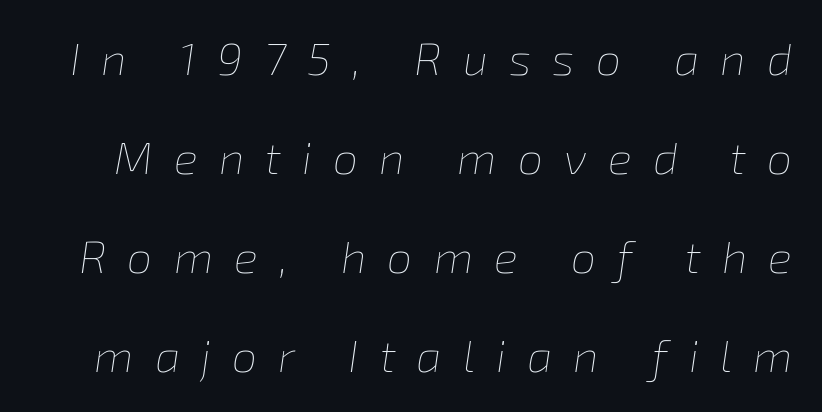
The image shows 45 px thin type, italic (leaning right); set loose line spacing (2.2x), unusually wide letter spacing (+0.47 em), not underlined; low stroke contrast and a medium x-height.
